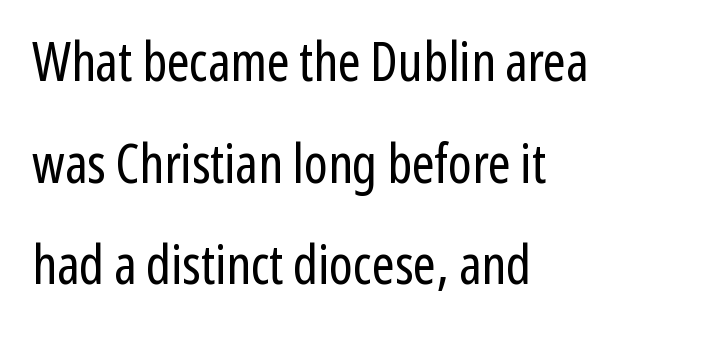
Q: Is the text bold? A: No.
Q: Is the text italic (slanted)? A: No, it is upright.
Q: Is the typeface a serif or a sans-serif typeface? A: Sans-serif.
Q: Is the text underlined? A: No.
Q: How is the paragraph aligned? A: Left-aligned.
Q: Is the spacing between letters normal or unusually wide? A: Normal.
Q: Width (condensed, normal, or wide)? A: Condensed.
Q: Stroke contrast? A: Low.
Q: x-height? A: Medium.
Q: Monospaced? A: No.
